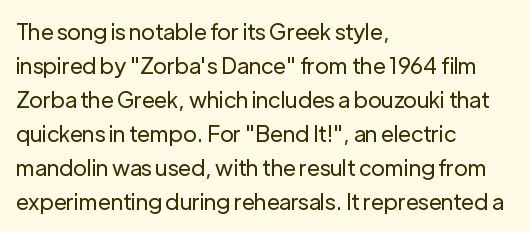
The image shows 22 px text type, upright; set left-aligned, normal line spacing (1.55x), normal letter spacing, not underlined.
